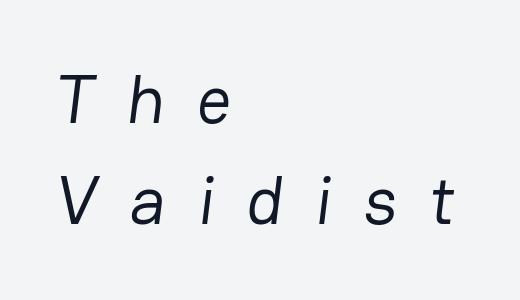
The letters advance in unequal steps, a hallmark of proportional type. Tracking value appears strongly positive — letters spread wide. The font sits on the lighter half of the weight spectrum, regular included. Teacher's note: observe the even left margin — that is flush-left alignment.
